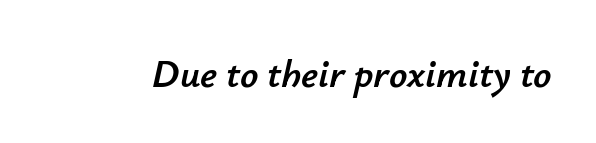
Q: Is the text italic (slanted)? A: Yes, it leans right by about 12 degrees.
Q: Is the text underlined? A: No.
Q: Is the spacing between letters normal or unusually wide? A: Normal.
Q: Width (condensed, normal, or wide)? A: Normal.
Q: Stroke contrast? A: Low.
Q: x-height? A: Small.
Q: Monospaced? A: No.
